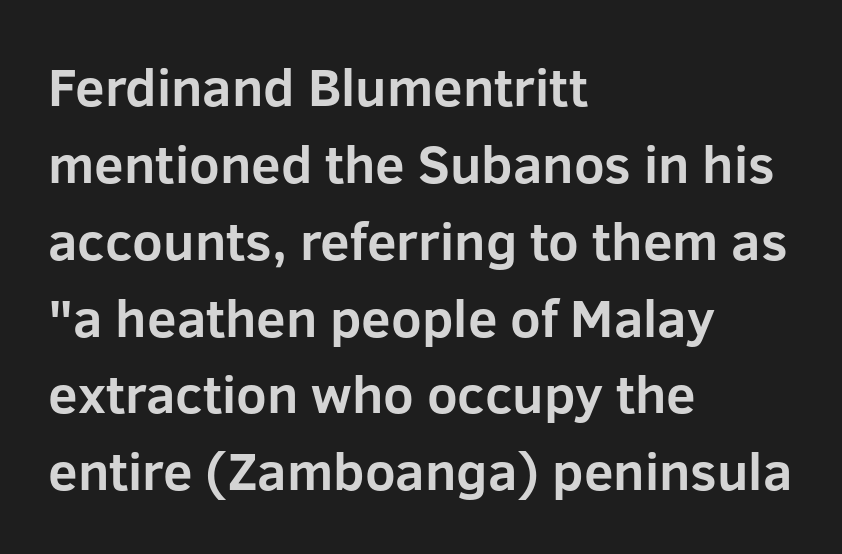
The image shows 53 px bold sans-serif type, upright; set left-aligned, normal line spacing (1.45x), normal letter spacing, not underlined; low stroke contrast and a medium x-height.
